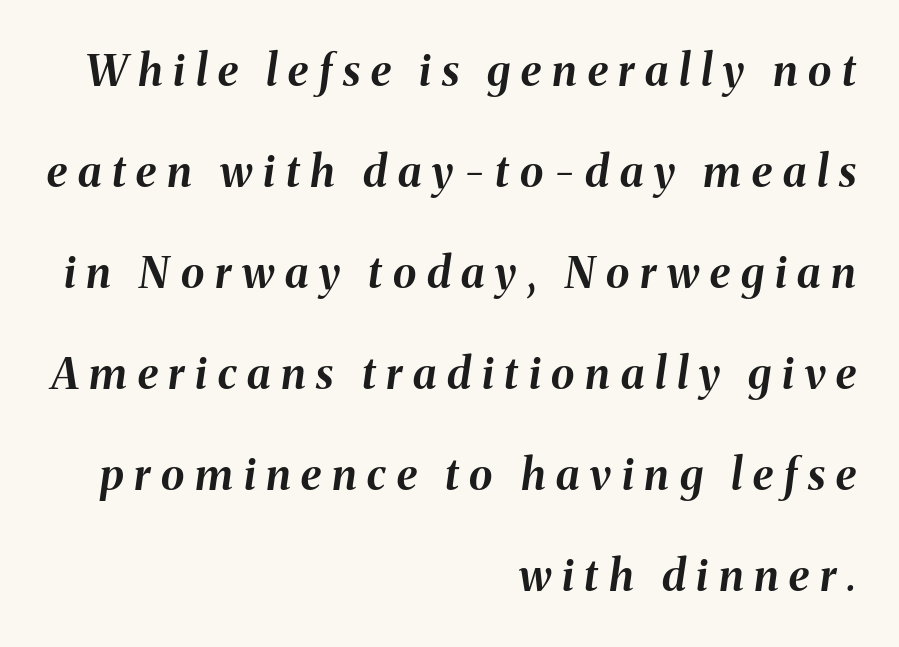
Underline: absent. In terms of leading, this rendering errs on the spacious side. Here the designer chose a conventional face with non-uniform glyph widths. Weight: bold.
